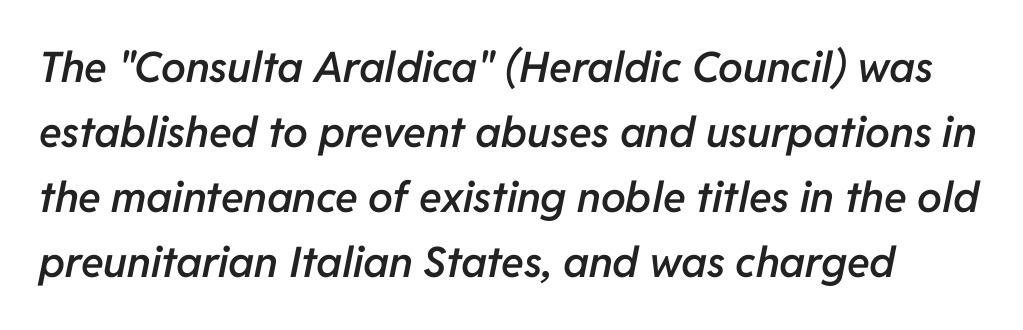
The space directly below the letters is spotless. The specimen reads as italic at a glance. Is this a fixed-width face? No — the glyphs have proportional, varying widths. The passage shown stacks its lines at a standard gap.
